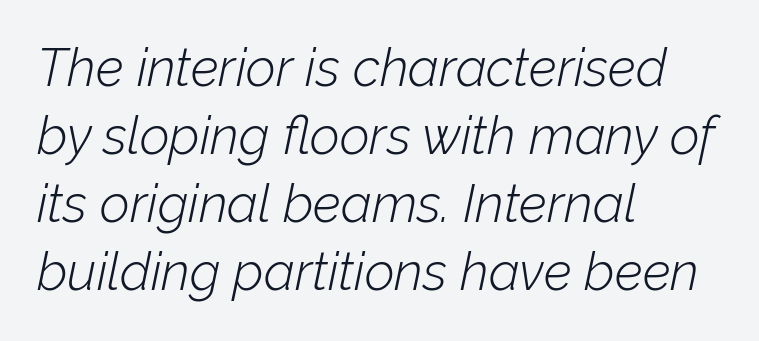
{"italic": "yes", "lean": "right", "slant_degrees": 12, "bold": "no", "weight": "light", "width": "normal", "stroke_contrast": "low", "x_height": "medium", "monospaced": "no", "underline": "no", "align": "left", "line_spacing": "normal", "line_spacing_ratio": 1.31, "letter_spacing": "normal", "letter_spacing_em": 0.0, "glyph_px": 52}
